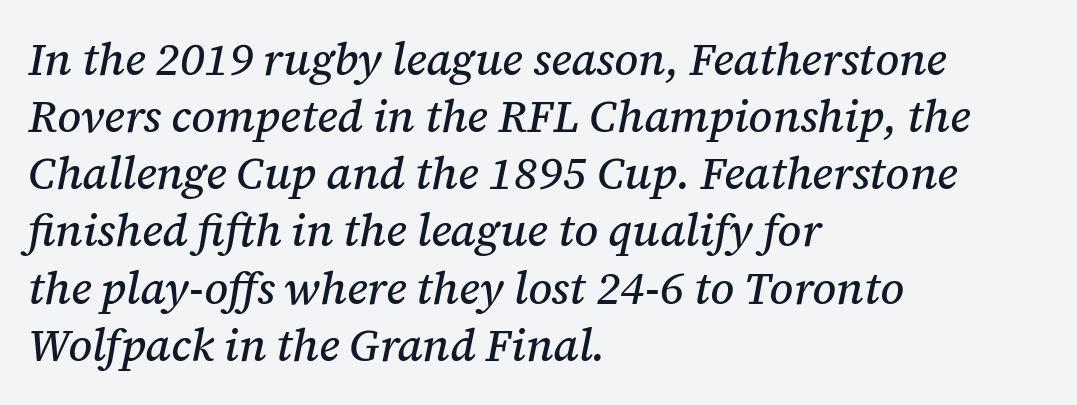
{"serif": "yes", "italic": "yes", "lean": "right", "slant_degrees": 12, "width": "normal", "stroke_contrast": "medium", "x_height": "medium", "monospaced": "no", "underline": "no", "align": "left", "line_spacing": "normal", "line_spacing_ratio": 1.27, "letter_spacing": "normal", "letter_spacing_em": 0.0, "glyph_px": 45}
